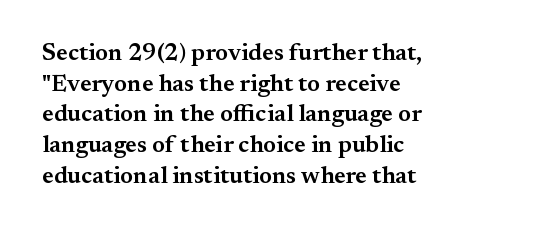
Q: Is the text bold? A: Semi-bold.
Q: Is the text italic (slanted)? A: No, it is upright.
Q: Is the text underlined? A: No.
Q: How is the paragraph aligned? A: Left-aligned.
Q: Is the spacing between letters normal or unusually wide? A: Normal.
Q: Is the spacing between lines tight, normal or loose? A: Normal.
